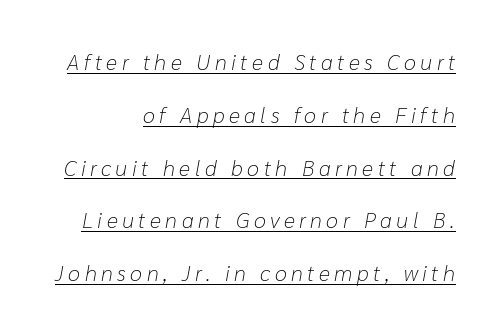
Underline: present. Tall strokes in this sample are angled rather than plumb. Weight: not bold — regular or lighter. The tracking jumps out immediately: characters are airy and widely separated. The space between consecutive lines is lavish.
